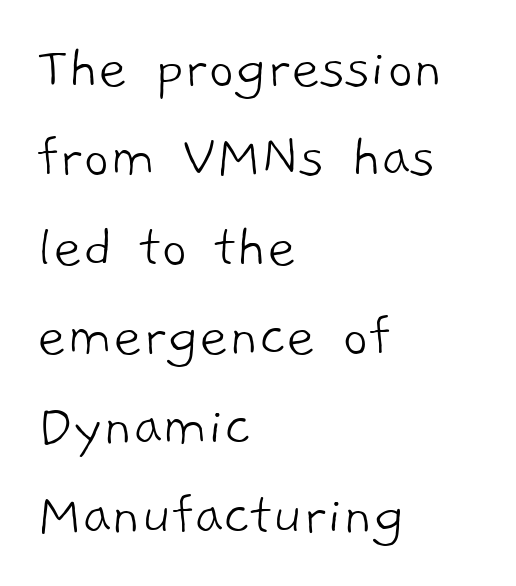
The image shows 63 px light sans-serif type; set left-aligned, normal line spacing (1.42x), normal letter spacing, not underlined; low stroke contrast and a medium x-height.
